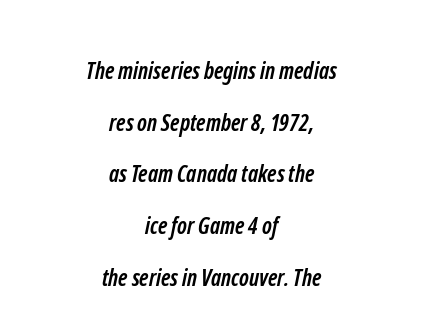
The image shows 23 px bold type; set centered, loose line spacing (2.25x), normal letter spacing, not underlined.
